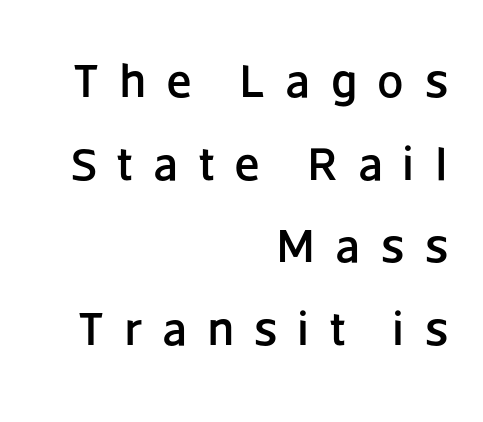
The image shows 47 px sans-serif type, upright; set right-aligned, line spacing 1.76x, unusually wide letter spacing (+0.44 em), not underlined; low stroke contrast and a large x-height.
